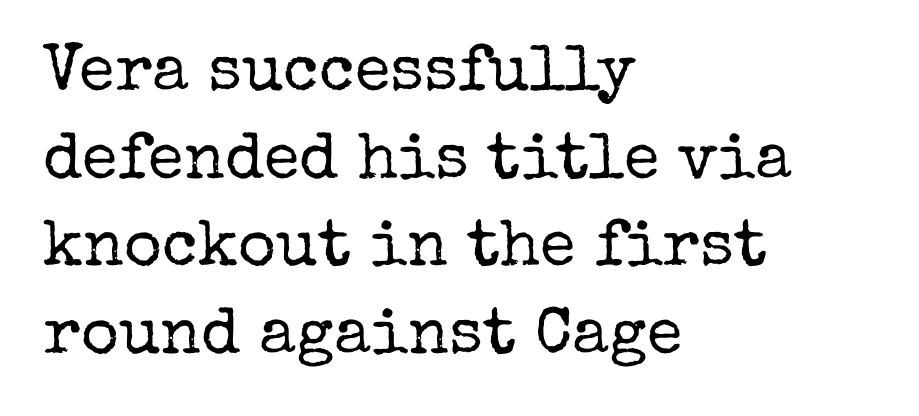
A clean baseline with only descenders dipping below it. The face used here is proportionally spaced, like ordinary book or web type. The typography opts for an upright posture over an oblique one. Each line starts at the same left margin while the right side varies. The horizontal fit of the characters is conventional and even. Is the stroke heavy? The answer is a plain regular-or-lighter.
